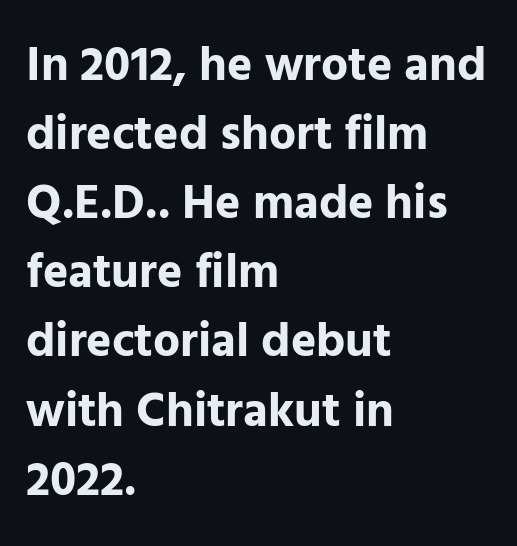
The image shows 48 px bold sans-serif type, upright; set left-aligned, normal line spacing (1.44x), normal letter spacing, not underlined; low stroke contrast and a medium x-height.
